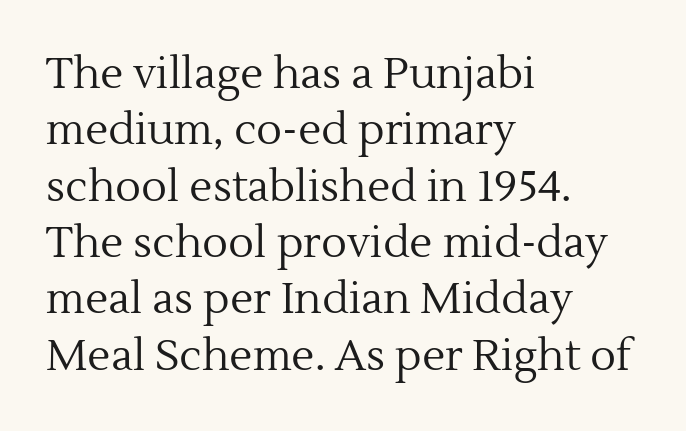
The image shows 43 px regular-weight serif type, upright; set left-aligned, normal line spacing (1.31x), normal letter spacing, not underlined; a medium x-height.
